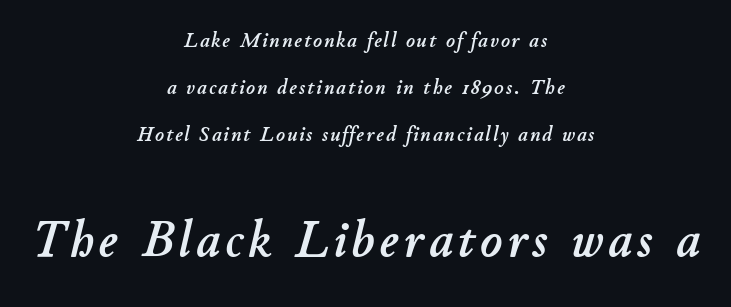
Q: Is the text italic (slanted)? A: Yes, it leans right by about 11 degrees.
Q: Is the text underlined? A: No.
Q: How is the paragraph aligned? A: Centered.
Q: Is the spacing between lines tight, normal or loose? A: Loose.
Q: Which block of text is set in a larger size, the first (top) or the second (bottom)? A: The second (bottom) one.
Q: Width (condensed, normal, or wide)? A: Normal.
Q: Stroke contrast? A: Low.
Q: x-height? A: Small.
Q: Monospaced? A: No.
